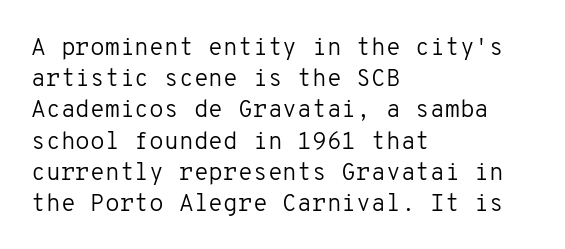
Q: Is the text bold? A: No.
Q: Is the text italic (slanted)? A: No, it is upright.
Q: Is the text underlined? A: No.
Q: How is the paragraph aligned? A: Left-aligned.
Q: Is the spacing between letters normal or unusually wide? A: Normal.
Q: Is the spacing between lines tight, normal or loose? A: Normal.
